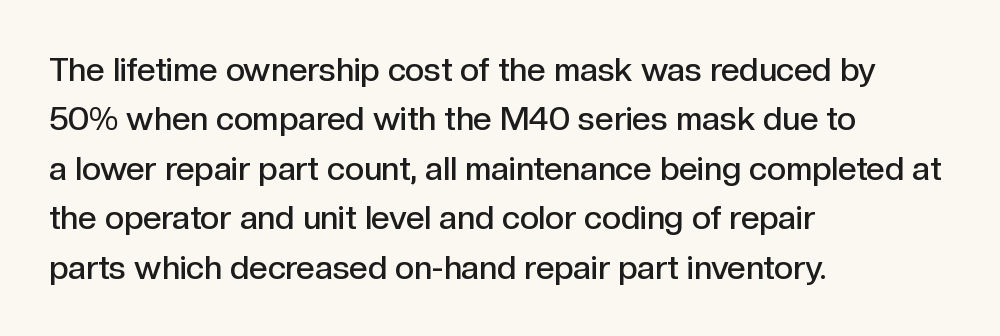
A bit beefed up — I'd call it semibold rather than bold. Quick note: not italic, upright. The paragraph has a hard left edge and a soft right edge. Letter spacing: default. Are there feet on the stems? There aren't — it's a sans. Character widths vary here, with narrow letters taking less room than wide ones.
